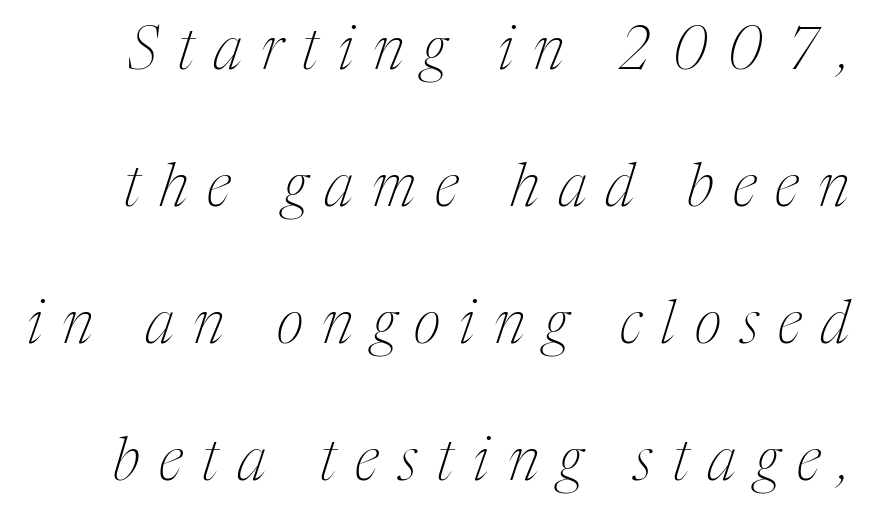
The image shows 59 px thin, condensed serif type, italic (leaning right); set loose line spacing (2.32x), unusually wide letter spacing (+0.33 em), not underlined; medium stroke contrast and a medium x-height.
